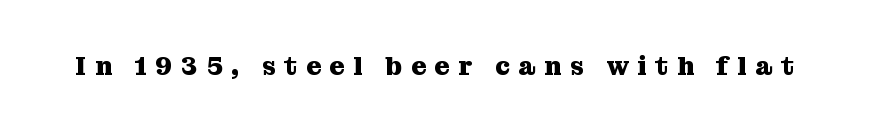
Inter-character spacing is expanded well beyond the font's built-in metrics. Lines of text with bare space underneath. The typography opts for an upright posture over an oblique one. Heavy-handed strokes throughout: this text is bold.
